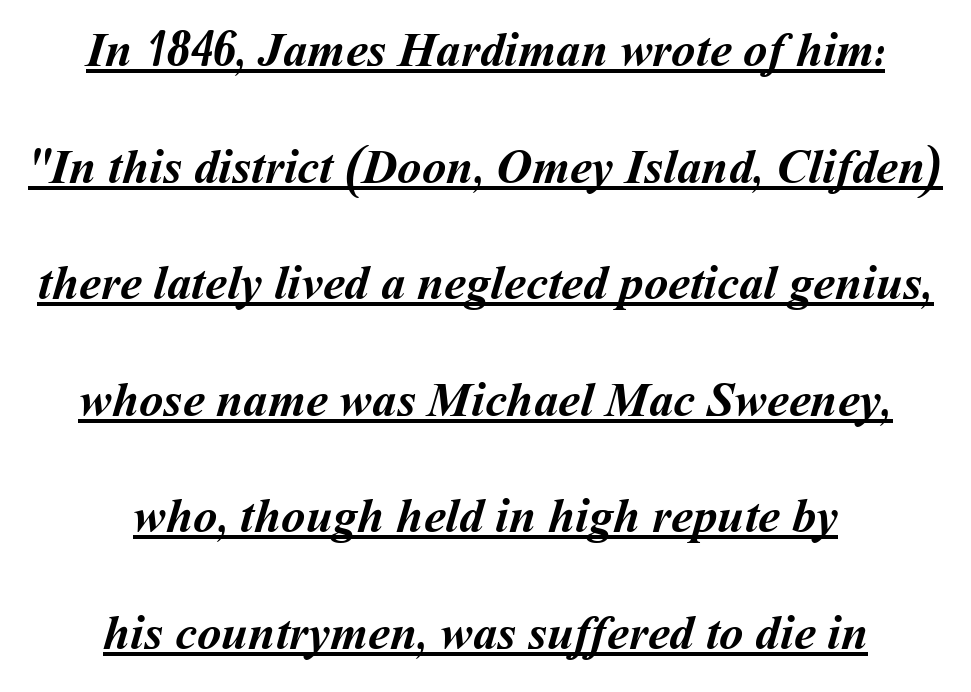
Q: Is the text bold? A: Yes.
Q: Is the text underlined? A: Yes.
Q: How is the paragraph aligned? A: Centered.
Q: Is the spacing between letters normal or unusually wide? A: Normal.
Q: Is the spacing between lines tight, normal or loose? A: Loose.
Q: Width (condensed, normal, or wide)? A: Normal.
Q: Stroke contrast? A: Medium.
Q: x-height? A: Medium.
Q: Monospaced? A: No.
